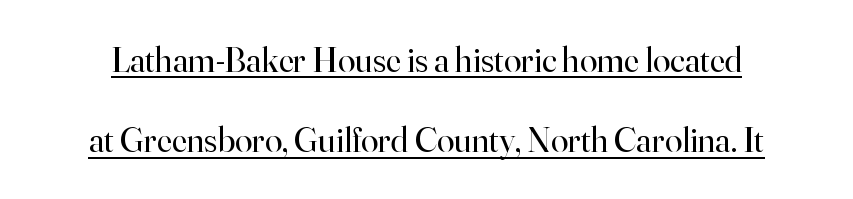
{"serif": "yes", "italic": "no", "bold": "no", "weight": "regular", "width": "normal", "stroke_contrast": "high", "x_height": "small", "monospaced": "no", "underline": "yes", "line_spacing": "loose", "line_spacing_ratio": 2.3, "letter_spacing": "normal", "letter_spacing_em": 0.0, "glyph_px": 35}
